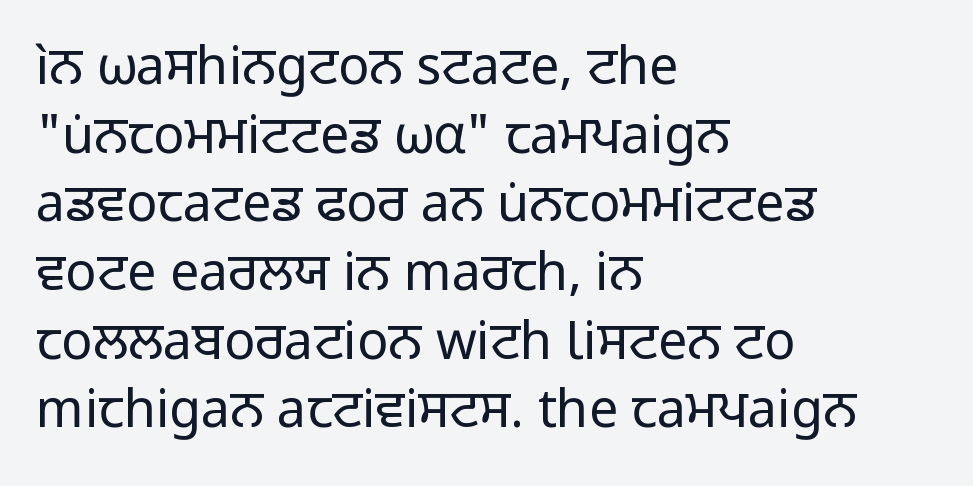
Q: Is the text bold? A: No.
Q: Is the text italic (slanted)? A: No, it is upright.
Q: Is the typeface a serif or a sans-serif typeface? A: Sans-serif.
Q: Is the text underlined? A: No.
Q: How is the paragraph aligned? A: Left-aligned.
Q: Is the spacing between letters normal or unusually wide? A: Normal.
Q: Is the spacing between lines tight, normal or loose? A: Normal.
Q: Width (condensed, normal, or wide)? A: Normal.
Q: Stroke contrast? A: Low.
Q: x-height? A: Medium.
Q: Monospaced? A: No.
